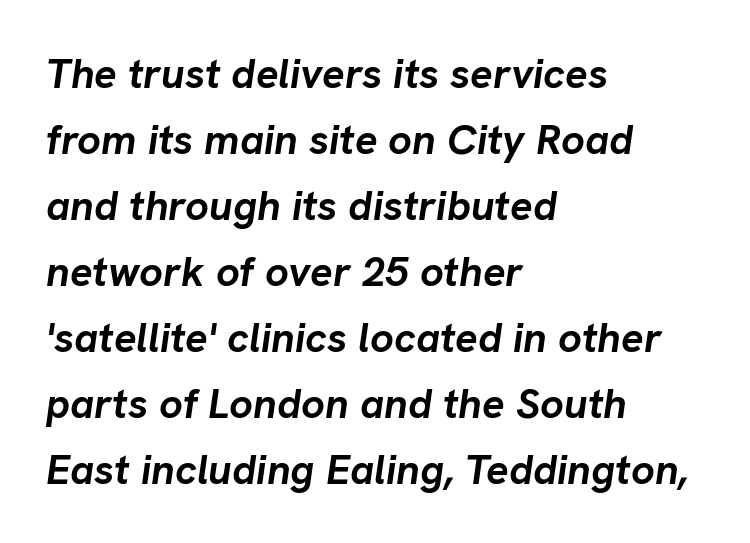
{"italic": "yes", "lean": "right", "slant_degrees": 8, "bold": "yes", "weight": "semibold", "width": "normal", "stroke_contrast": "low", "x_height": "medium", "monospaced": "no", "underline": "no", "align": "left", "line_spacing": "normal", "line_spacing_ratio": 1.57, "letter_spacing": "normal", "letter_spacing_em": 0.0, "glyph_px": 42}
